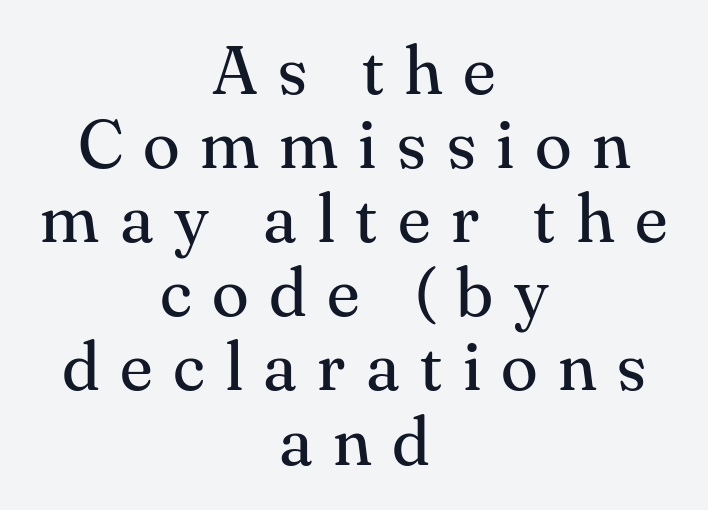
Q: Is the text bold? A: No.
Q: Is the text italic (slanted)? A: No, it is upright.
Q: Is the typeface a serif or a sans-serif typeface? A: Serif.
Q: Is the text underlined? A: No.
Q: How is the paragraph aligned? A: Centered.
Q: Is the spacing between letters normal or unusually wide? A: Unusually wide.
Q: Is the spacing between lines tight, normal or loose? A: Tight.
Q: Width (condensed, normal, or wide)? A: Normal.
Q: Stroke contrast? A: Medium.
Q: x-height? A: Small.
Q: Monospaced? A: No.
